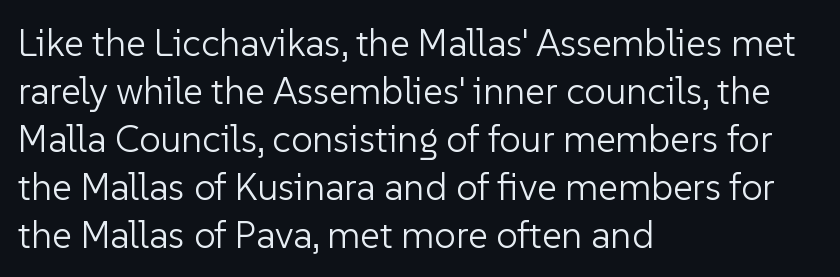
The image shows 38 px light sans-serif type, upright; set left-aligned, normal line spacing (1.26x), normal letter spacing, not underlined; low stroke contrast and a medium x-height.
